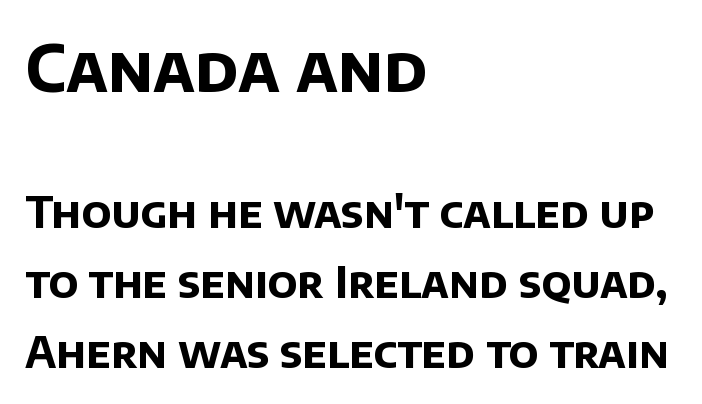
Q: Is the text bold? A: Yes.
Q: Is the typeface a serif or a sans-serif typeface? A: Sans-serif.
Q: Is the text underlined? A: No.
Q: How is the paragraph aligned? A: Left-aligned.
Q: Is the spacing between letters normal or unusually wide? A: Normal.
Q: Is the spacing between lines tight, normal or loose? A: Normal.
Q: Which block of text is set in a larger size, the first (top) or the second (bottom)? A: The first (top) one.
Q: Width (condensed, normal, or wide)? A: Normal.
Q: Stroke contrast? A: Low.
Q: x-height? A: Large.
Q: Monospaced? A: No.
